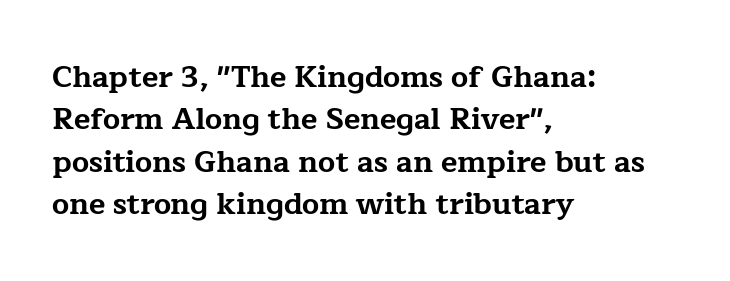
{"serif": "yes", "italic": "no", "bold": "yes", "weight": "bold", "width": "wide", "stroke_contrast": "low", "x_height": "medium", "monospaced": "no", "underline": "no", "align": "left", "line_spacing": "normal", "line_spacing_ratio": 1.41, "letter_spacing": "normal", "letter_spacing_em": 0.0, "glyph_px": 30}
